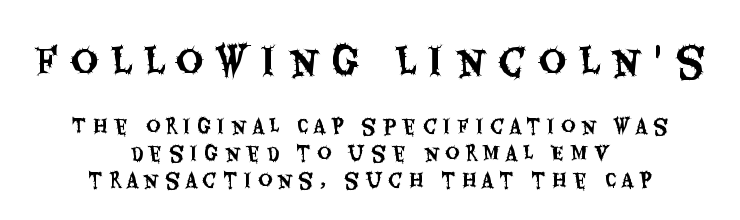
The vertical gap from one line to the next is medium. The text was rendered using a sans face with plain stroke endings. Unmarked baselines from the first word to the last. This is the regular roman posture of the typeface.
